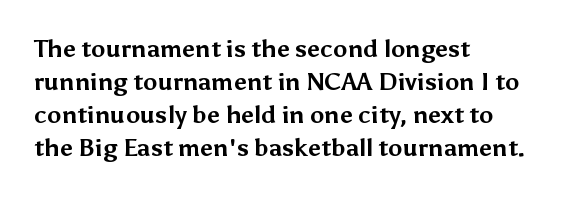
Q: Is the text bold? A: Yes.
Q: Is the text italic (slanted)? A: No, it is upright.
Q: Is the text underlined? A: No.
Q: How is the paragraph aligned? A: Left-aligned.
Q: Is the spacing between letters normal or unusually wide? A: Normal.
Q: Is the spacing between lines tight, normal or loose? A: Normal.
